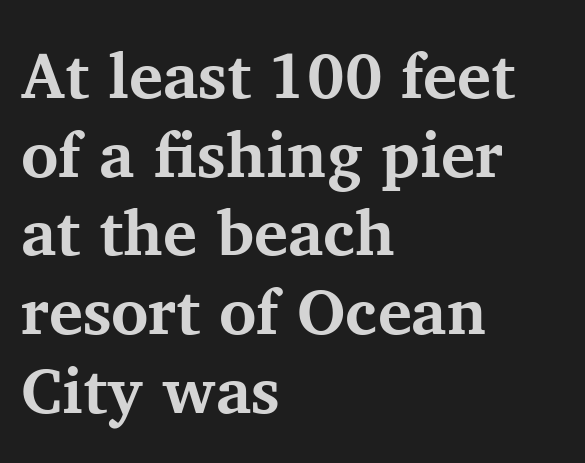
The letters are bold, with thick, heavy strokes. If you drew a ruler down the left edge, every line would touch it. The space directly below the letters is spotless. Proportional: the letters do not fall into vertical columns. Unlike a clean sans, this face finishes its strokes with serifs.
